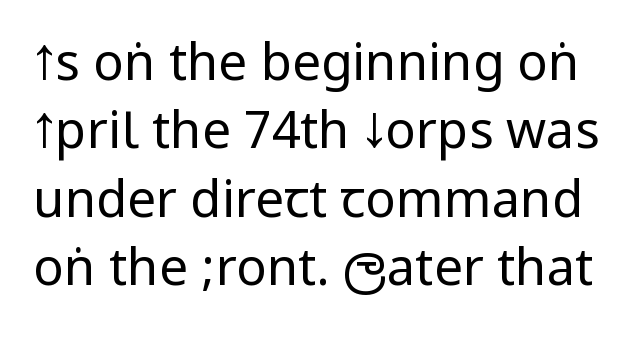
The image shows 51 px regular-weight, condensed sans-serif type, upright; set normal line spacing (1.34x), normal letter spacing, not underlined; low stroke contrast.
